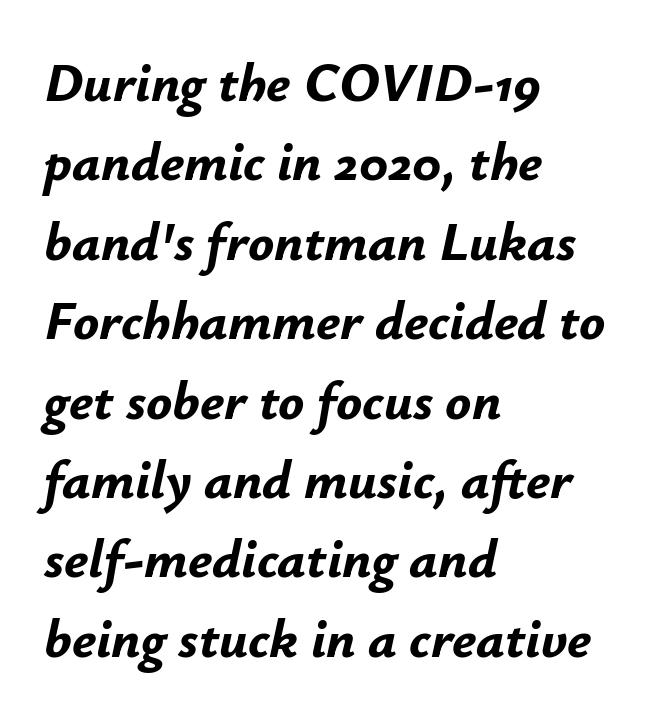
{"italic": "yes", "lean": "right", "slant_degrees": 12, "bold": "yes", "weight": "bold", "width": "normal", "stroke_contrast": "low", "x_height": "small", "monospaced": "no", "underline": "no", "align": "left", "line_spacing": "normal", "line_spacing_ratio": 1.47, "letter_spacing": "normal", "letter_spacing_em": 0.0, "glyph_px": 54}
